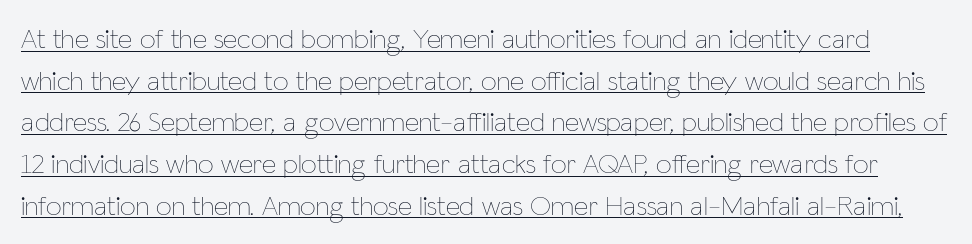
{"italic": "no", "bold": "no", "weight": "thin", "width": "condensed", "stroke_contrast": "low", "x_height": "medium", "monospaced": "no", "underline": "yes", "line_spacing": "normal", "line_spacing_ratio": 1.49, "letter_spacing": "normal", "letter_spacing_em": 0.0, "glyph_px": 28}
